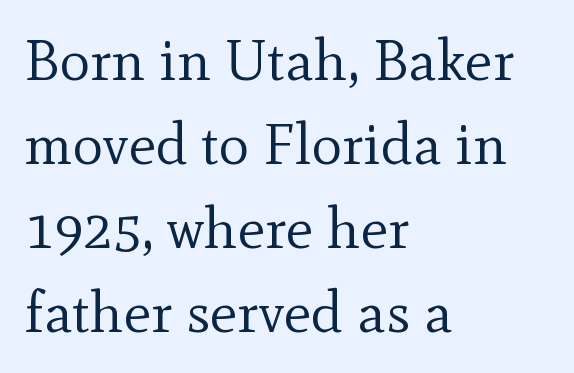
The image shows 58 px regular-weight serif type, upright; set left-aligned, normal line spacing (1.45x), normal letter spacing, not underlined; a small x-height.
